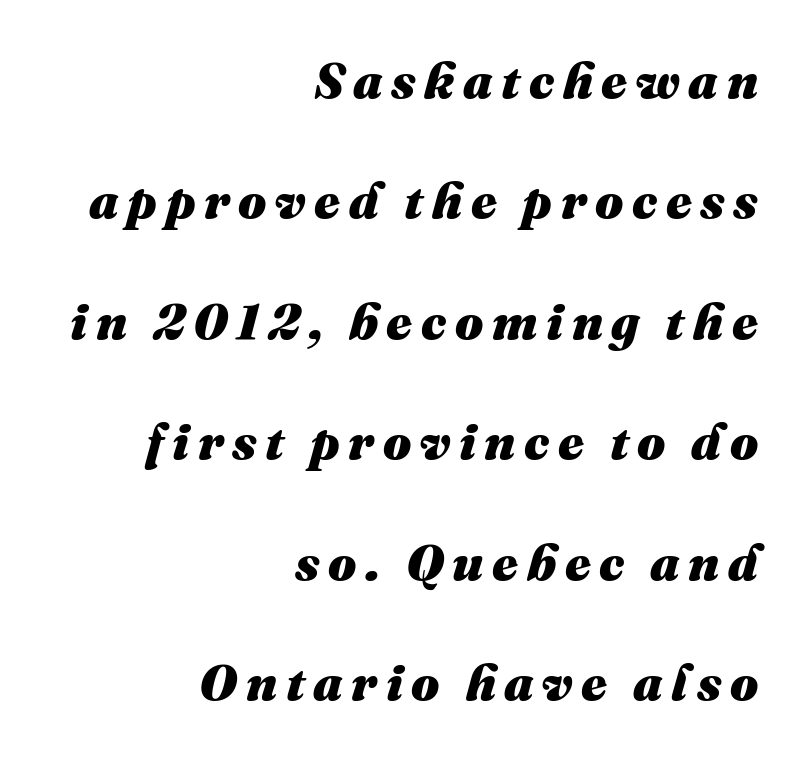
The rendering uses a large line-height, opening up the rows. Letters rest on an invisible, unmarked baseline. Looks like regular typesetting: each glyph gets only the width it needs. Compared with ordinary roman type, these characters are visibly tilted. Short and long lines alike share a common ending point at right.
